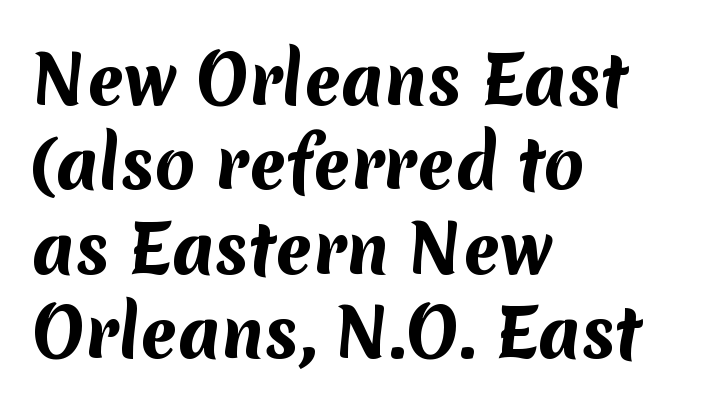
{"serif": "no", "bold": "yes", "weight": "bold", "width": "normal", "stroke_contrast": "medium", "x_height": "medium", "monospaced": "no", "underline": "no", "align": "left", "line_spacing": "normal", "line_spacing_ratio": 1.28, "letter_spacing": "normal", "letter_spacing_em": 0.0, "glyph_px": 66}
